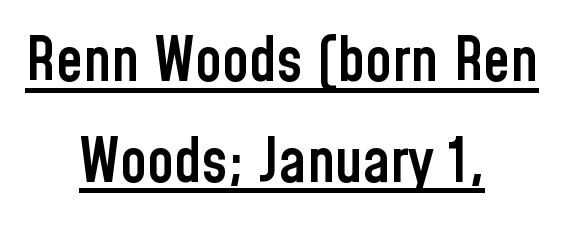
{"serif": "no", "italic": "no", "bold": "semi", "weight": "semibold", "width": "condensed", "stroke_contrast": "low", "x_height": "medium", "monospaced": "no", "underline": "yes", "align": "center", "line_spacing": "normal", "line_spacing_ratio": 1.65, "letter_spacing": "normal", "letter_spacing_em": 0.0, "glyph_px": 61}
